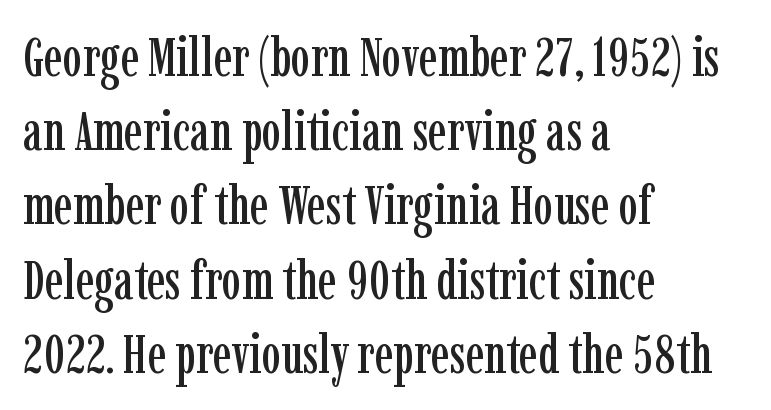
{"serif": "yes", "italic": "no", "width": "condensed", "stroke_contrast": "low", "x_height": "medium", "monospaced": "no", "underline": "no", "align": "left", "line_spacing": "normal", "line_spacing_ratio": 1.35, "letter_spacing": "normal", "letter_spacing_em": 0.0, "glyph_px": 55}
